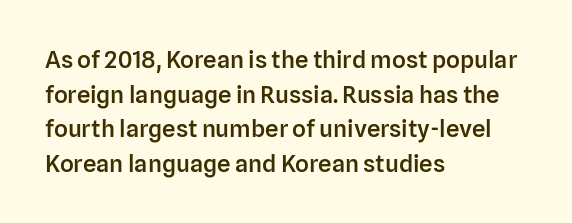
Q: Is the text bold? A: Semi-bold.
Q: Is the text italic (slanted)? A: No, it is upright.
Q: Is the text underlined? A: No.
Q: How is the paragraph aligned? A: Left-aligned.
Q: Is the spacing between letters normal or unusually wide? A: Normal.
Q: Is the spacing between lines tight, normal or loose? A: Normal.
